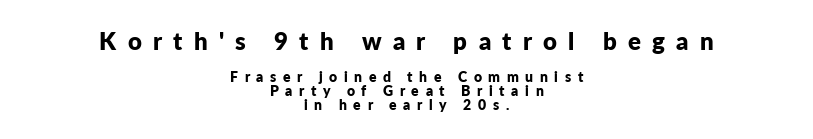
Q: Is the text bold? A: Yes.
Q: Is the text italic (slanted)? A: No, it is upright.
Q: Is the text underlined? A: No.
Q: How is the paragraph aligned? A: Centered.
Q: Is the spacing between letters normal or unusually wide? A: Unusually wide.
Q: Is the spacing between lines tight, normal or loose? A: Tight.
Q: Which block of text is set in a larger size, the first (top) or the second (bottom)? A: The first (top) one.
